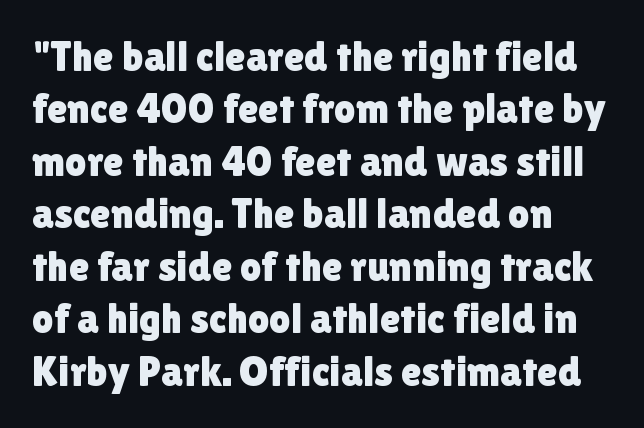
{"serif": "no", "italic": "no", "width": "normal", "stroke_contrast": "low", "x_height": "medium", "monospaced": "no", "underline": "no", "align": "left", "line_spacing": "normal", "line_spacing_ratio": 1.25, "letter_spacing": "normal", "letter_spacing_em": 0.0, "glyph_px": 42}
